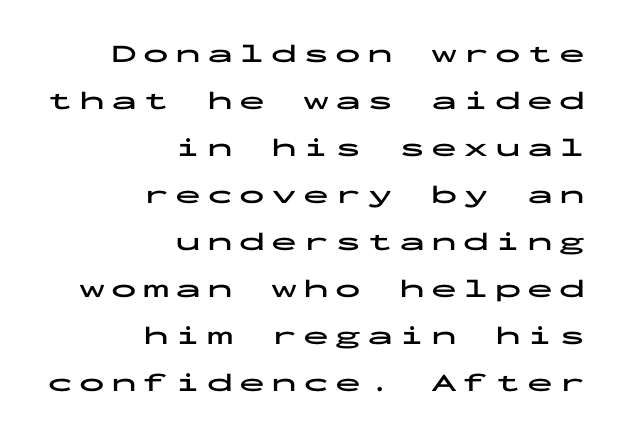
The image shows 26 px bold type, upright; set right-aligned, line spacing 1.81x, unusually wide letter spacing (+0.23 em), not underlined.
